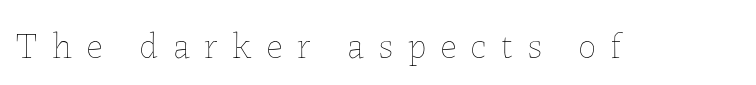
{"italic": "no", "bold": "no", "weight": "thin", "width": "normal", "stroke_contrast": "low", "x_height": "medium", "monospaced": "no", "underline": "no", "letter_spacing": "wide", "letter_spacing_em": 0.4, "glyph_px": 36}
